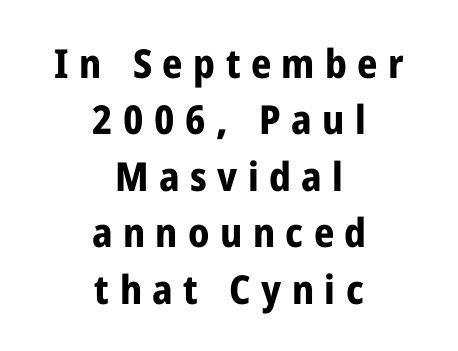
The image shows 40 px bold, condensed sans-serif type, upright; set centered, normal line spacing (1.41x), unusually wide letter spacing (+0.26 em), not underlined; low stroke contrast and a medium x-height.
